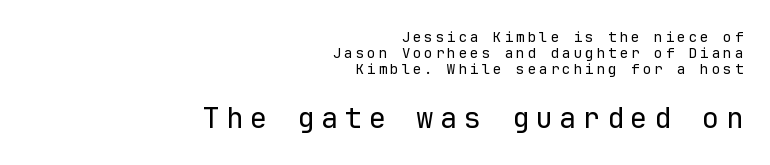
{"serif": "no", "italic": "no", "bold": "no", "weight": "regular", "width": "normal", "stroke_contrast": "low", "x_height": "medium", "monospaced": "yes", "underline": "no", "align": "right", "line_spacing": "tight", "line_spacing_ratio": 1.15, "letter_spacing": "wide", "letter_spacing_em": 0.22, "larger_block": "second", "size_ratio": 2.07, "glyph_px": 29}
